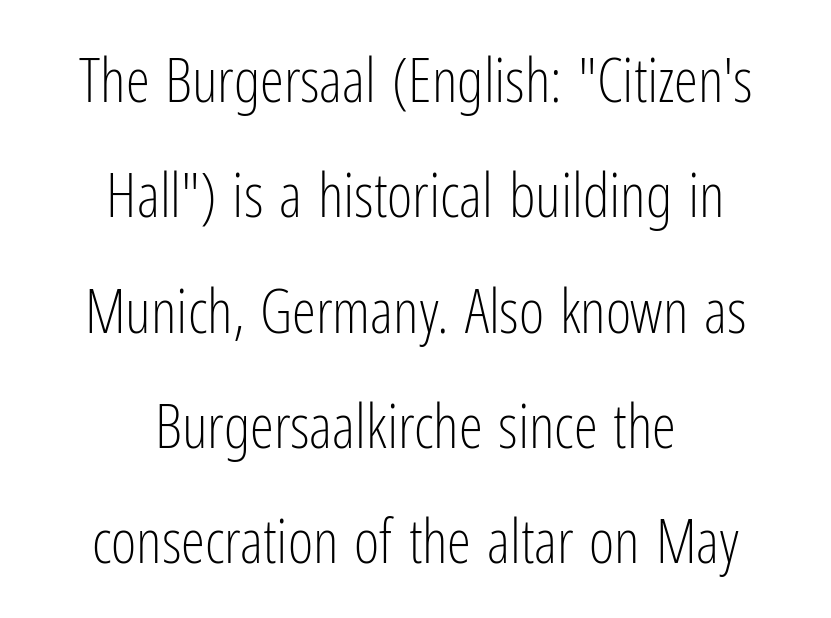
{"serif": "no", "italic": "no", "bold": "no", "weight": "light", "width": "condensed", "stroke_contrast": "low", "x_height": "medium", "monospaced": "no", "underline": "no", "align": "center", "line_spacing_ratio": 1.89, "letter_spacing": "normal", "letter_spacing_em": 0.0, "glyph_px": 61}
